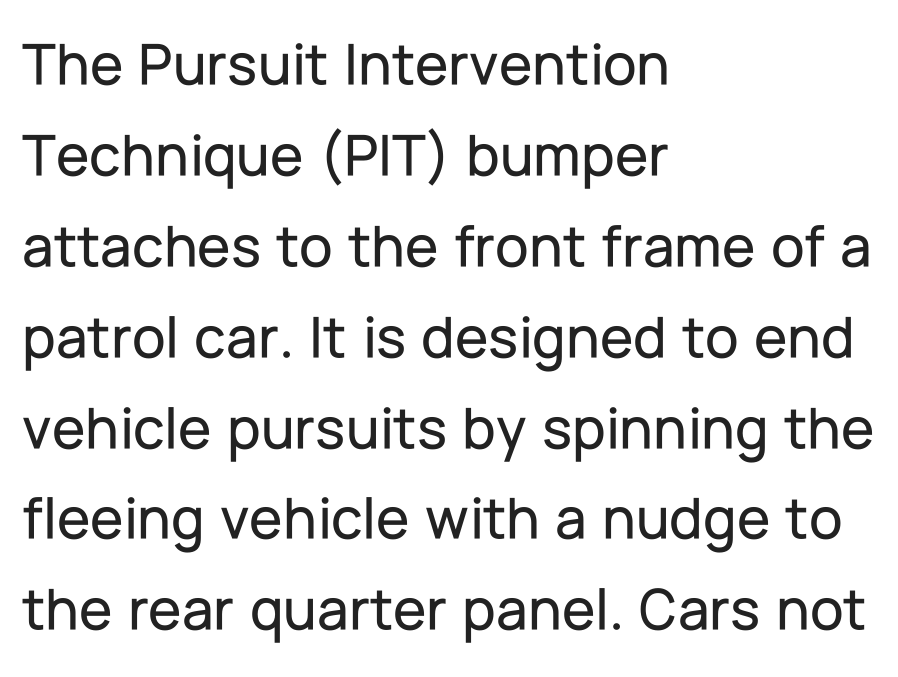
To sum up the face: it is a sans, with no serifs. The typography opts for an upright posture over an oblique one. Spacing verdict: proportional, widths tailored to each character. Line spacing here is normal.
